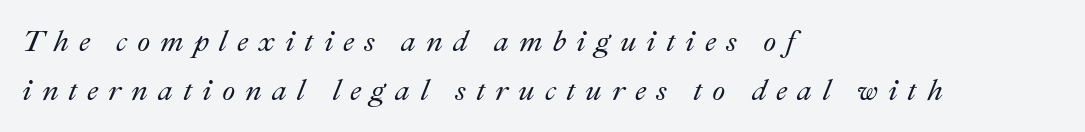
Q: Is the text italic (slanted)? A: Yes, it leans right by about 22 degrees.
Q: Is the text underlined? A: No.
Q: How is the paragraph aligned? A: Left-aligned.
Q: Is the spacing between letters normal or unusually wide? A: Unusually wide.
Q: Is the spacing between lines tight, normal or loose? A: Normal.
Q: Width (condensed, normal, or wide)? A: Normal.
Q: Stroke contrast? A: Medium.
Q: x-height? A: Small.
Q: Monospaced? A: No.
